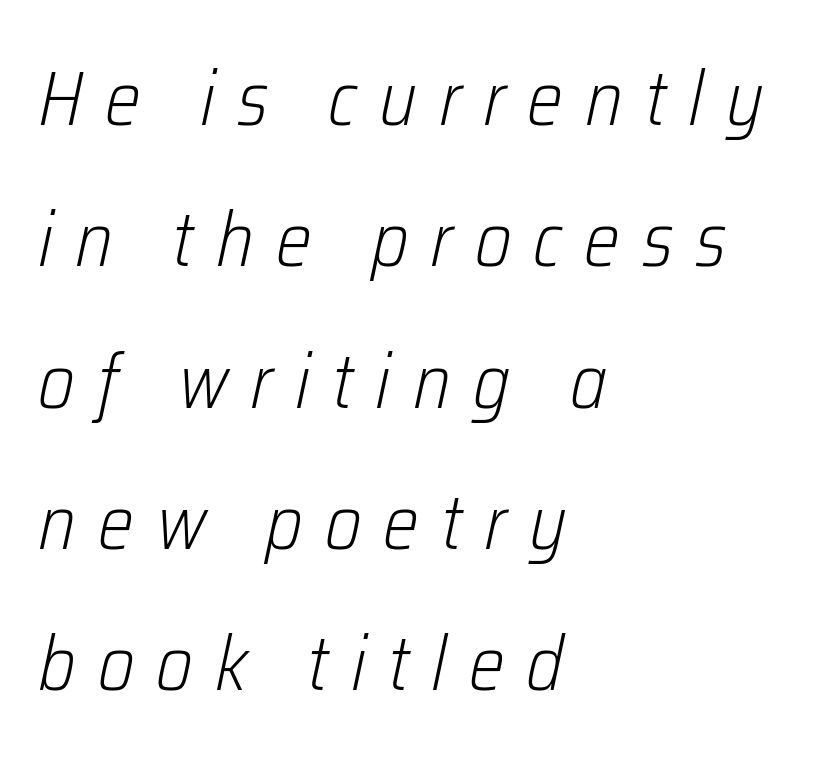
This is not heavy type; no bold has been used. The letterforms stand isolated, each surrounded by extra space. Descenders are the only things crossing below the line. Rendered with sloped, italic letterforms.
